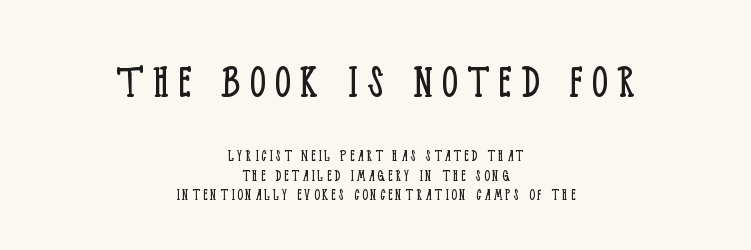
The rendering shows small feet on the letterforms — a serif design. Stroke thickness stays within the range of a standard reading face or lighter. Whoever set this chose condensed vertical rhythm over breathing room. Note the varied advance widths — an 'i' is clearly narrower than an 'm'. Visually the block forms a symmetrical silhouette, jagged on both flanks. The type sits square on the baseline with zero lean.
